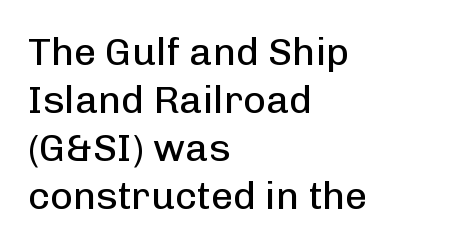
The image shows 39 px regular-weight sans-serif type, upright; set left-aligned, line spacing 1.23x, normal letter spacing, not underlined; low stroke contrast and a medium x-height.
